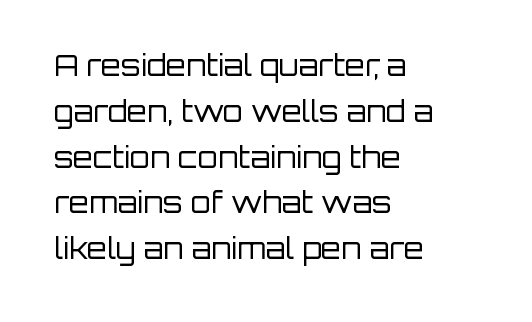
The image shows 29 px regular-weight sans-serif type, upright; set left-aligned, normal line spacing (1.58x), normal letter spacing, not underlined; low stroke contrast and a large x-height.
